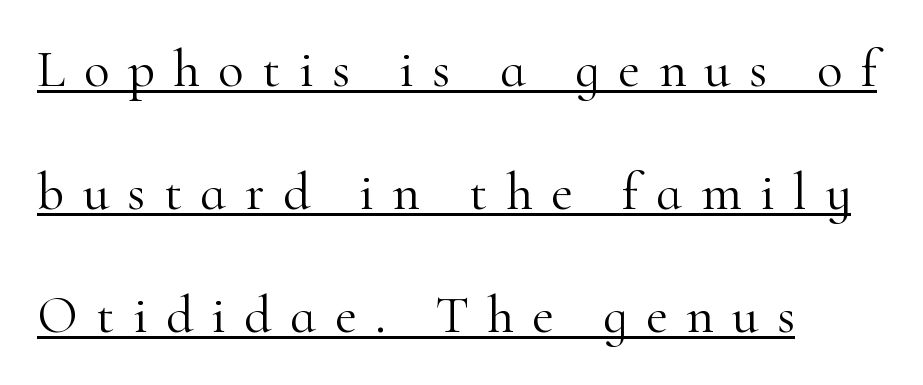
{"serif": "yes", "italic": "no", "bold": "no", "weight": "light", "width": "normal", "stroke_contrast": "high", "x_height": "small", "monospaced": "no", "underline": "yes", "align": "left", "line_spacing": "loose", "line_spacing_ratio": 2.32, "letter_spacing": "wide", "letter_spacing_em": 0.35, "glyph_px": 53}
